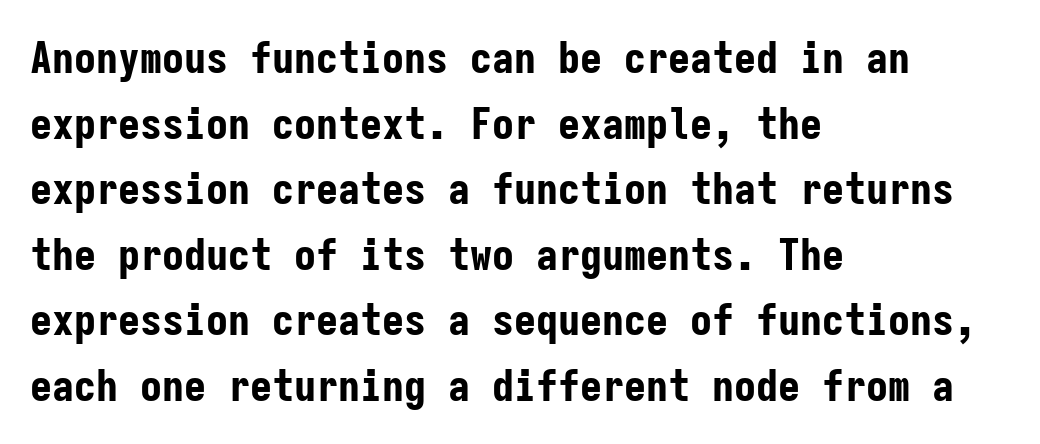
Unmarked baselines from the first word to the last. Does the lettering tilt? It doesn't — this is upright. The lines are quadded left. Looks like terminal output: every glyph gets an equal slot. The rows are spaced the way most documents space them.
